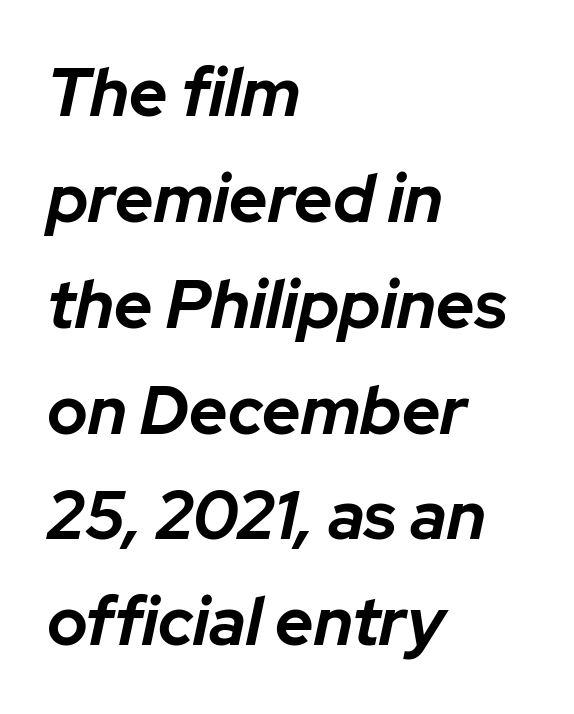
The strokes are fattened all the way to bold. The ragged edge is on the right, which tells us the setting is flush left. The space directly below the letters is spotless. What's the leading like? Ordinary, nothing unusual.
